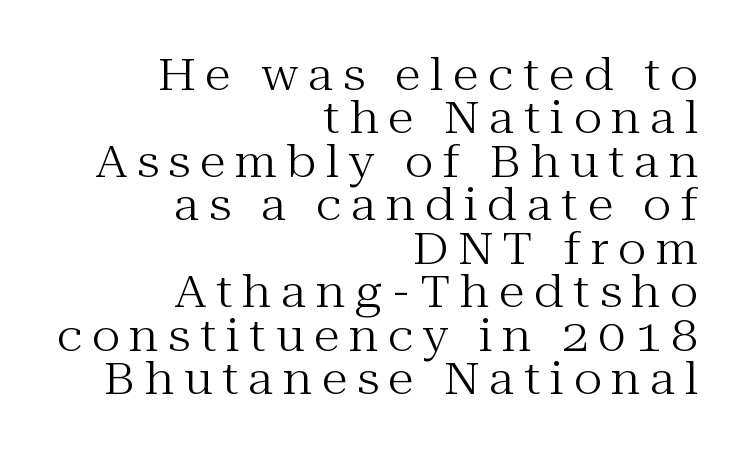
Q: Is the text bold? A: No.
Q: Is the text italic (slanted)? A: No, it is upright.
Q: Is the typeface a serif or a sans-serif typeface? A: Serif.
Q: Is the text underlined? A: No.
Q: How is the paragraph aligned? A: Right-aligned.
Q: Is the spacing between letters normal or unusually wide? A: Unusually wide.
Q: Is the spacing between lines tight, normal or loose? A: Tight.
Q: Width (condensed, normal, or wide)? A: Normal.
Q: Stroke contrast? A: Medium.
Q: x-height? A: Medium.
Q: Monospaced? A: No.
